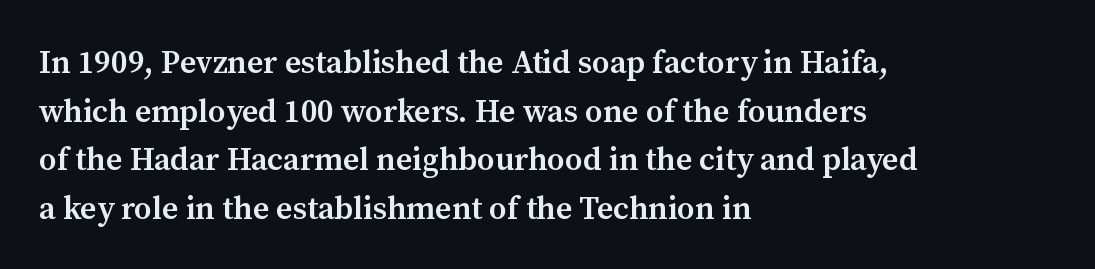
Notice how the stems are strictly vertical — no italics here. The compositor pushed each line to the left boundary. Quick note: underline off. The type family on display is of the serif kind. As a designer I'd log this as weight 600, semibold. Tracking value appears to be zero — textbook default spacing.
